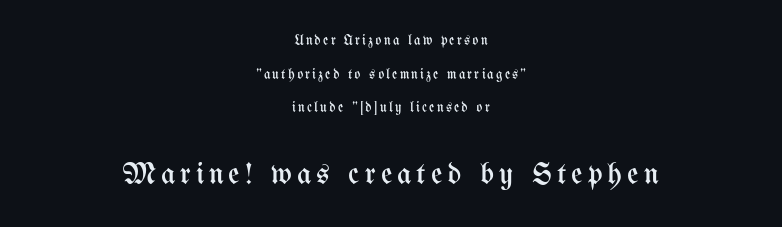
{"italic": "no", "bold": "no", "weight": "regular", "width": "condensed", "stroke_contrast": "medium", "x_height": "medium", "monospaced": "no", "underline": "no", "align": "center", "line_spacing": "loose", "line_spacing_ratio": 2.41, "larger_block": "second", "size_ratio": 2.21, "glyph_px": 31}
